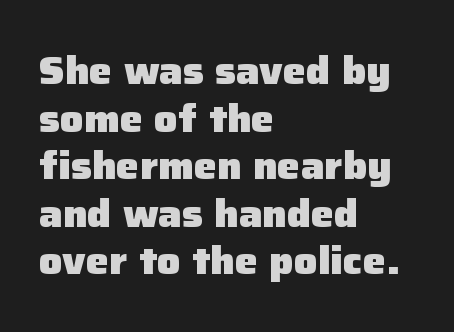
Style check: upright. Tracking value appears to be zero — textbook default spacing. The face used here has the dense, thick strokes of a bold. The gap between lines stays unmarked. The passage shown is typed in a proportional face where columns would drift. Typographically, this falls in the sans-serif category.
